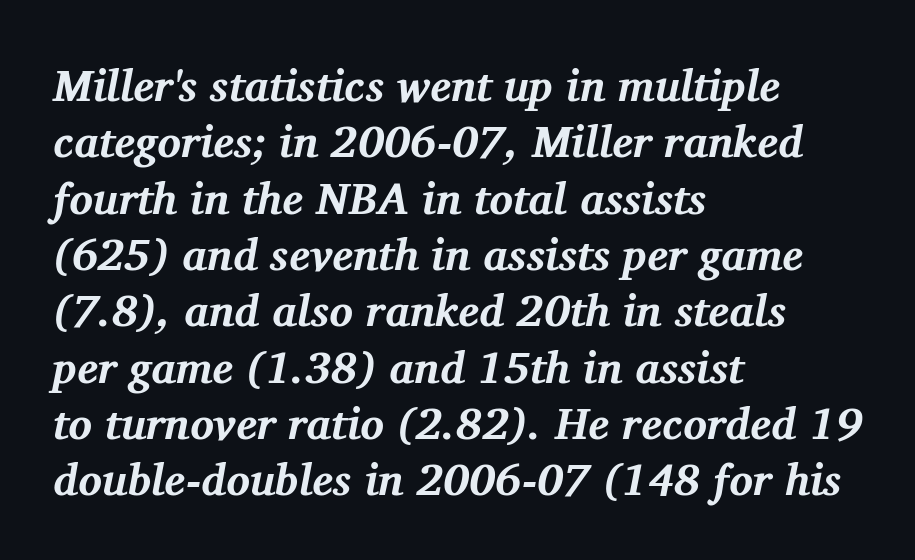
A bare baseline throughout the passage. Note the varied advance widths — an 'i' is clearly narrower than an 'm'. Type style note: has serifs. All the whitespace from short lines collects on the right. Typographic density is high because the face is bold.
